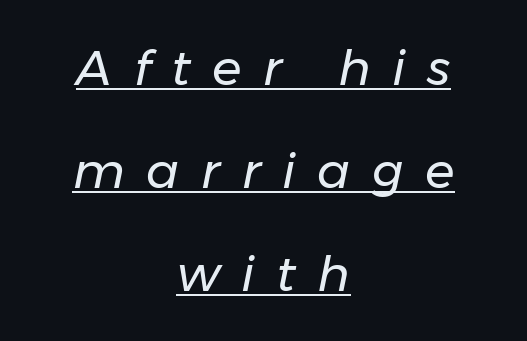
Weight: in the light-to-regular range. Letter spacing: wide. Notice how a bar underscores the lettering throughout. If you measured baseline to baseline, you'd find a long distance. The passage shown leans; its letterforms are oblique. Horizontal alignment here is central, giving a formal, balanced look.
